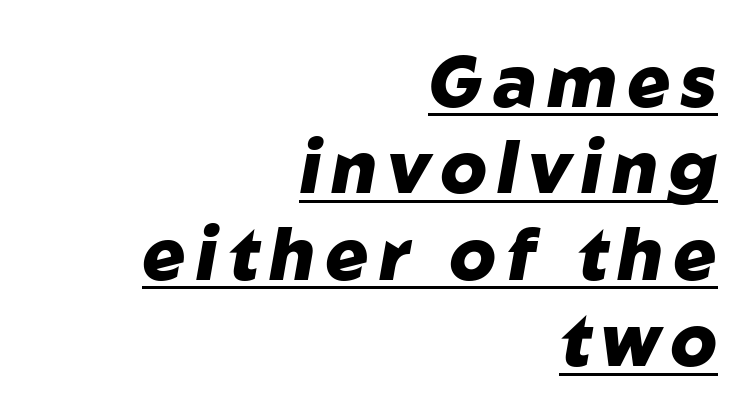
{"italic": "yes", "lean": "right", "slant_degrees": 10, "bold": "yes", "weight": "heavy", "width": "normal", "stroke_contrast": "low", "x_height": "medium", "monospaced": "no", "underline": "yes", "align": "right", "line_spacing_ratio": 1.2, "glyph_px": 72}
